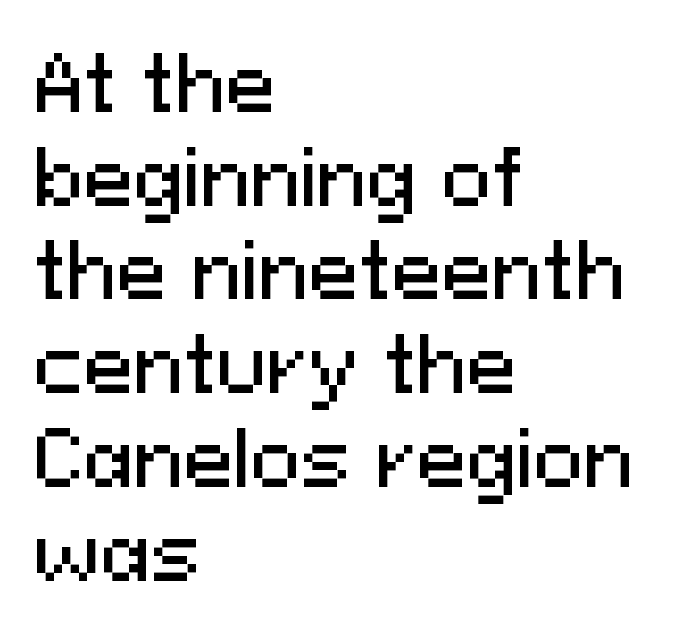
The image shows 75 px sans-serif type, upright; set left-aligned, normal line spacing (1.25x), normal letter spacing, not underlined; medium stroke contrast and a medium x-height.
